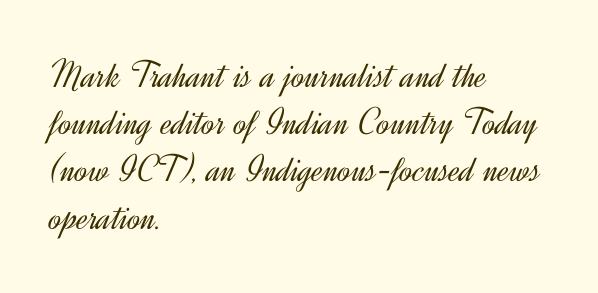
{"serif": "no", "bold": "no", "weight": "light", "width": "normal", "x_height": "small", "monospaced": "no", "underline": "no", "align": "left", "line_spacing_ratio": 1.21, "letter_spacing": "normal", "letter_spacing_em": 0.0, "glyph_px": 39}
